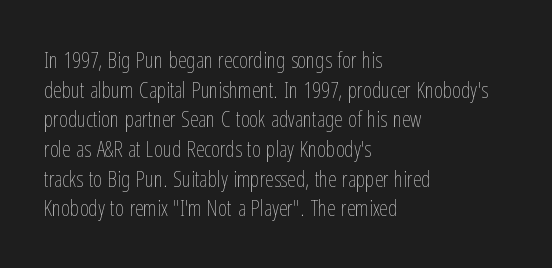
{"italic": "no", "bold": "no", "underline": "no", "align": "left", "line_spacing": "normal", "line_spacing_ratio": 1.35, "letter_spacing": "normal", "letter_spacing_em": 0.0, "glyph_px": 22}
